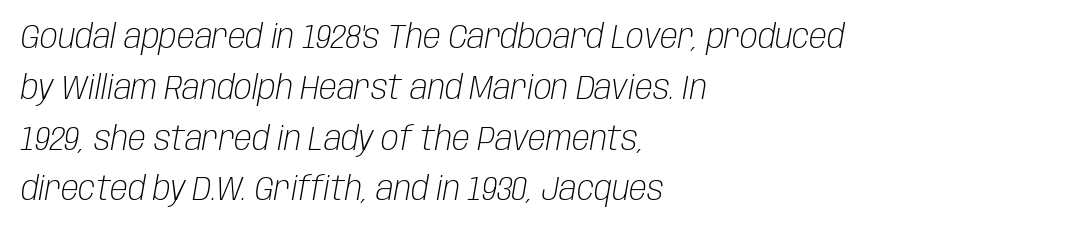
The space between consecutive lines is moderate. No extra ink here — the face is not bold. Quick note: underline off. Slanted lettering throughout. Looks like regular typesetting: each glyph gets only the width it needs. The lines in this sample share a left origin and differ only in where they stop.
